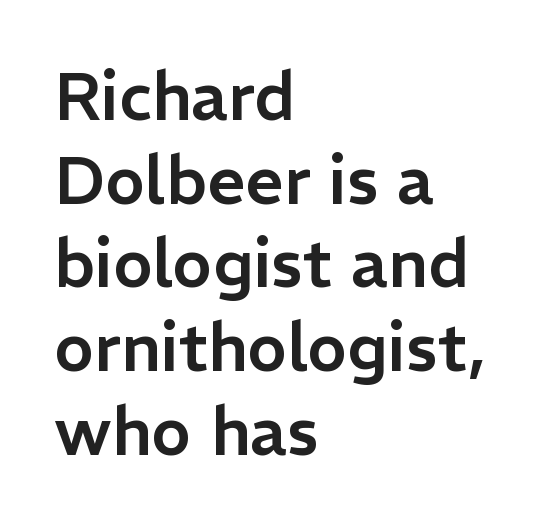
The image shows 67 px sans-serif type, upright; set left-aligned, normal line spacing (1.25x), normal letter spacing, not underlined; low stroke contrast and a medium x-height.
